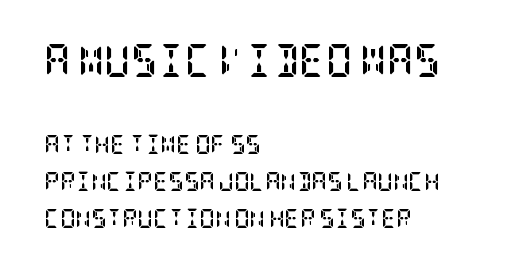
The specimen reads as upright at a glance. Descenders are the only things crossing below the line. Nobody touched the tracking dial on this one. Here the first block reads like a headline and the second like body copy. The ragged edge is on the right, which tells us the setting is flush left. Honestly, the rows look like they've been pulled way apart.
